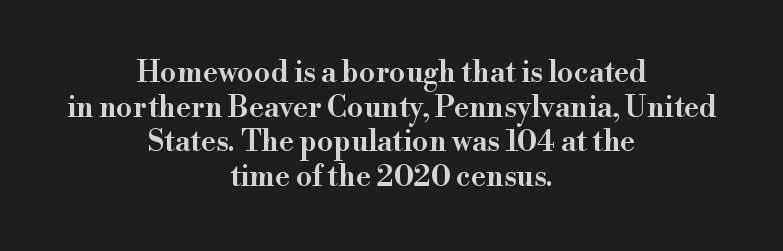
Q: Is the text bold? A: Semi-bold.
Q: Is the text italic (slanted)? A: No, it is upright.
Q: Is the typeface a serif or a sans-serif typeface? A: Serif.
Q: Is the text underlined? A: No.
Q: How is the paragraph aligned? A: Centered.
Q: Is the spacing between letters normal or unusually wide? A: Normal.
Q: Width (condensed, normal, or wide)? A: Normal.
Q: Stroke contrast? A: High.
Q: x-height? A: Small.
Q: Monospaced? A: No.
